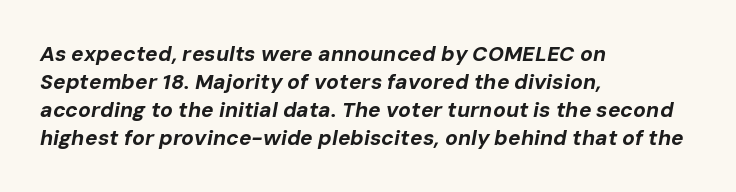
The image shows 21 px bold type, italic (leaning right); set left-aligned, normal line spacing (1.33x), normal letter spacing, not underlined.
